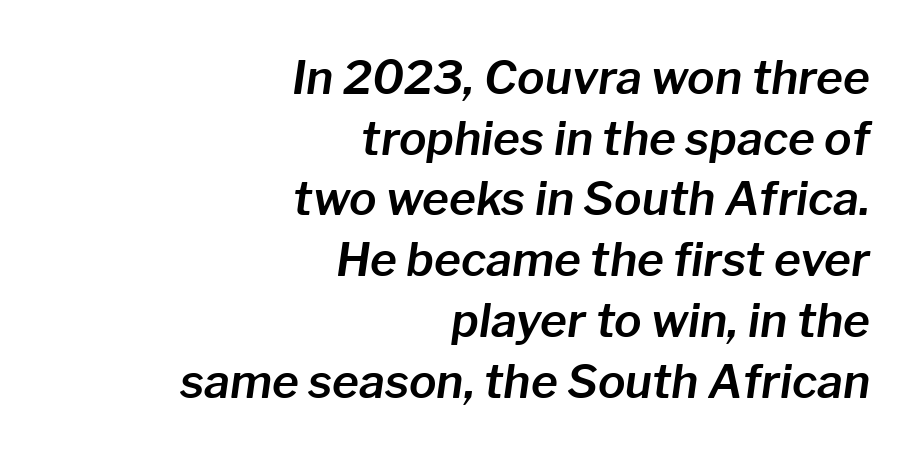
{"italic": "yes", "lean": "right", "slant_degrees": 8, "width": "normal", "stroke_contrast": "low", "x_height": "medium", "monospaced": "no", "underline": "no", "align": "right", "line_spacing": "normal", "line_spacing_ratio": 1.32, "letter_spacing": "normal", "letter_spacing_em": 0.0, "glyph_px": 46}
